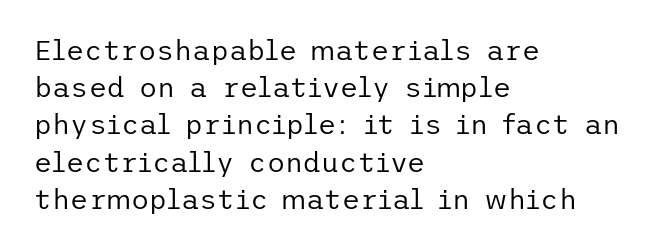
Q: Is the text bold? A: No.
Q: Is the text italic (slanted)? A: No, it is upright.
Q: Is the typeface a serif or a sans-serif typeface? A: Sans-serif.
Q: Is the text underlined? A: No.
Q: How is the paragraph aligned? A: Left-aligned.
Q: Is the spacing between letters normal or unusually wide? A: Normal.
Q: Is the spacing between lines tight, normal or loose? A: Normal.
Q: Width (condensed, normal, or wide)? A: Normal.
Q: Stroke contrast? A: Low.
Q: x-height? A: Medium.
